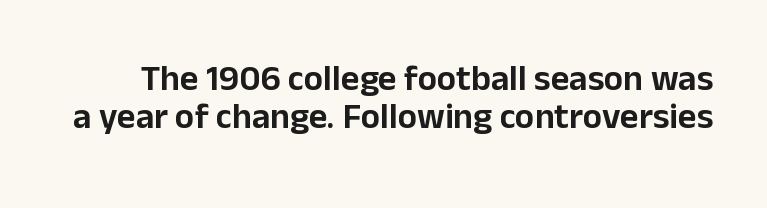
The image shows 36 px sans-serif type, upright; set tight line spacing (1.05x), normal letter spacing, not underlined; low stroke contrast and a medium x-height.
